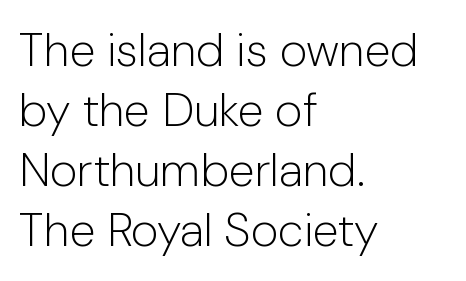
Q: Is the text bold? A: No.
Q: Is the text italic (slanted)? A: No, it is upright.
Q: Is the typeface a serif or a sans-serif typeface? A: Sans-serif.
Q: Is the text underlined? A: No.
Q: How is the paragraph aligned? A: Left-aligned.
Q: Is the spacing between letters normal or unusually wide? A: Normal.
Q: Is the spacing between lines tight, normal or loose? A: Normal.
Q: Width (condensed, normal, or wide)? A: Normal.
Q: Stroke contrast? A: Low.
Q: x-height? A: Medium.
Q: Monospaced? A: No.
